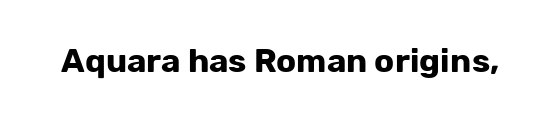
{"serif": "no", "italic": "no", "bold": "yes", "weight": "bold", "width": "normal", "stroke_contrast": "low", "x_height": "medium", "monospaced": "no", "underline": "no", "letter_spacing": "normal", "letter_spacing_em": 0.0, "glyph_px": 33}
